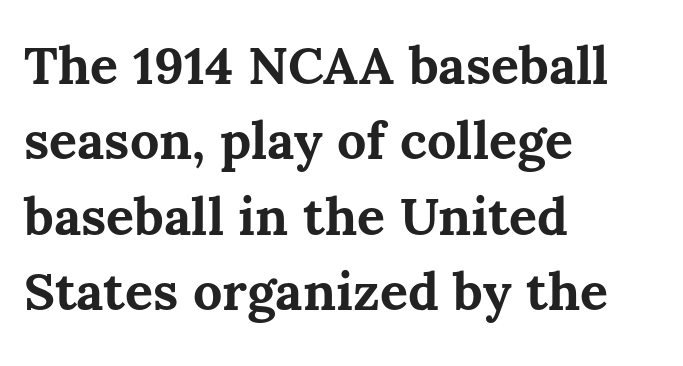
Q: Is the text bold? A: Yes.
Q: Is the text italic (slanted)? A: No, it is upright.
Q: Is the text underlined? A: No.
Q: How is the paragraph aligned? A: Left-aligned.
Q: Is the spacing between letters normal or unusually wide? A: Normal.
Q: Is the spacing between lines tight, normal or loose? A: Normal.
Q: Width (condensed, normal, or wide)? A: Normal.
Q: Stroke contrast? A: Medium.
Q: x-height? A: Medium.
Q: Monospaced? A: No.
